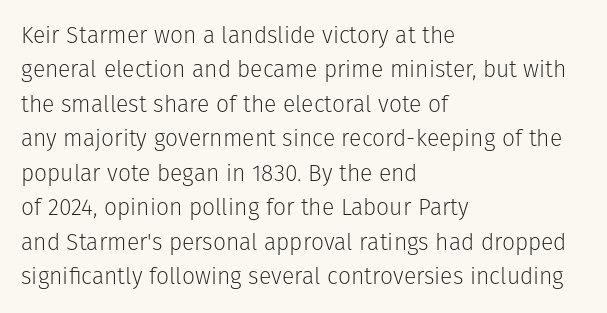
Observe the ordinary spacing: letters are neighbours, not strangers. Only glyphs here, with clear space below each row. Honestly, the row spacing looks completely unremarkable. No letter is thick-stroked: the sample isn't bold.
